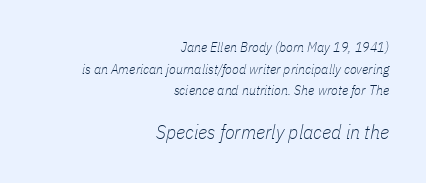
Short note: letters normally spaced. Does the lettering tilt? It does — this is italic. A bare baseline throughout the passage. Right-aligned paragraph, ragged on the left.
